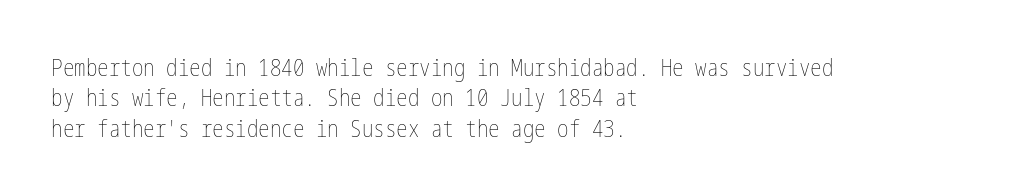
Q: Is the text bold? A: No.
Q: Is the text italic (slanted)? A: No, it is upright.
Q: Is the text underlined? A: No.
Q: How is the paragraph aligned? A: Left-aligned.
Q: Is the spacing between letters normal or unusually wide? A: Normal.
Q: Is the spacing between lines tight, normal or loose? A: Normal.
